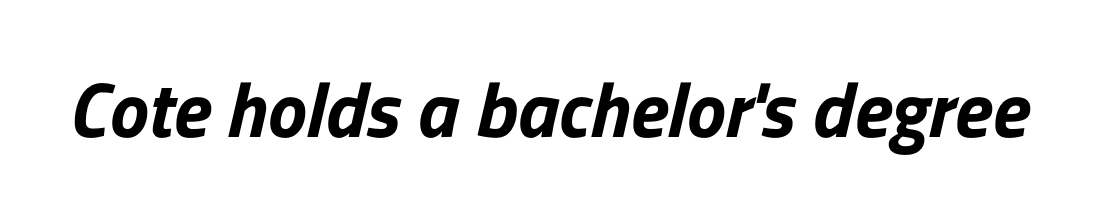
Q: Is the typeface a serif or a sans-serif typeface? A: Sans-serif.
Q: Is the text underlined? A: No.
Q: Is the spacing between letters normal or unusually wide? A: Normal.
Q: Width (condensed, normal, or wide)? A: Normal.
Q: Stroke contrast? A: Low.
Q: x-height? A: Medium.
Q: Monospaced? A: No.
